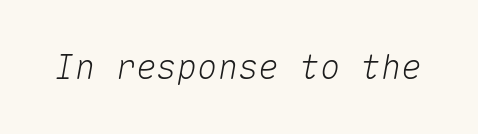
Here the glyphs are tracked normally, forming tight word shapes. Looks like terminal output: every glyph gets an equal slot. The foot of each line stays bare and open. There's an unmistakable incline to the writing here.
